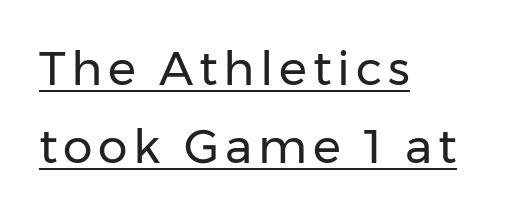
{"serif": "no", "italic": "no", "bold": "no", "weight": "regular", "width": "normal", "stroke_contrast": "low", "x_height": "medium", "monospaced": "no", "underline": "yes", "align": "left", "line_spacing": "normal", "line_spacing_ratio": 1.66, "glyph_px": 47}
